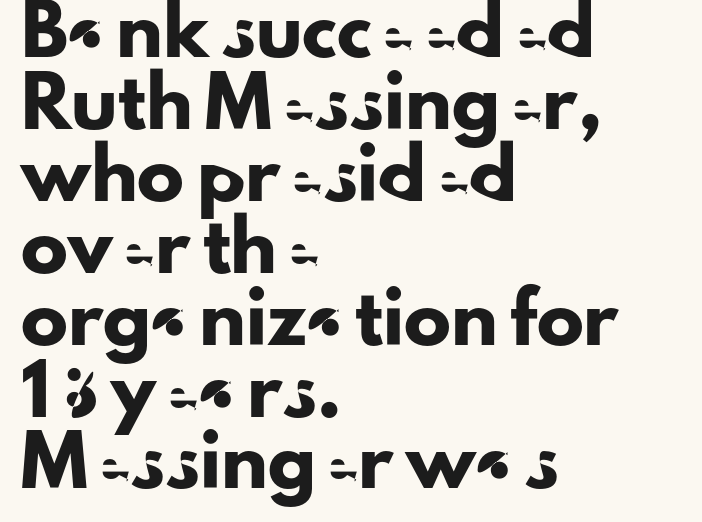
{"serif": "no", "italic": "no", "width": "normal", "stroke_contrast": "low", "x_height": "small", "monospaced": "no", "underline": "no", "align": "left", "line_spacing": "normal", "line_spacing_ratio": 1.53, "letter_spacing": "normal", "letter_spacing_em": 0.0, "glyph_px": 47}
